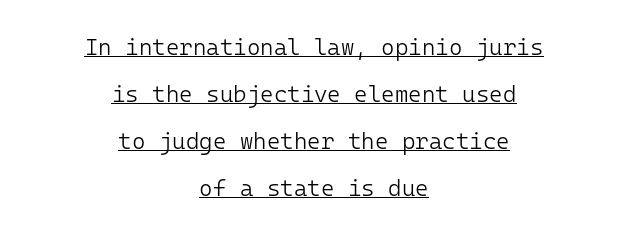
{"italic": "no", "bold": "no", "underline": "yes", "align": "center", "line_spacing": "loose", "line_spacing_ratio": 2.04, "letter_spacing": "normal", "letter_spacing_em": 0.0, "glyph_px": 23}
